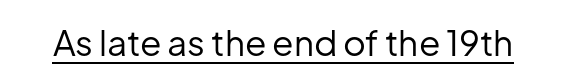
Q: Is the text bold? A: No.
Q: Is the text italic (slanted)? A: No, it is upright.
Q: Is the typeface a serif or a sans-serif typeface? A: Sans-serif.
Q: Is the text underlined? A: Yes.
Q: Is the spacing between letters normal or unusually wide? A: Normal.
Q: Width (condensed, normal, or wide)? A: Normal.
Q: Stroke contrast? A: Low.
Q: x-height? A: Medium.
Q: Monospaced? A: No.
